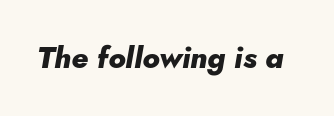
A clean baseline with only descenders dipping below it. This sample has the flowing, uneven cadence of proportional lettering. Weight check: bold — yes, fully. Italic: yes, the glyphs are oblique. In terms of letterspacing, this is plain default setting.
